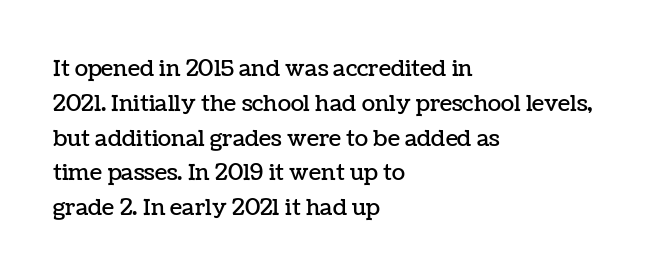
The image shows 22 px text type, upright; set left-aligned, normal line spacing (1.58x), normal letter spacing, not underlined.
